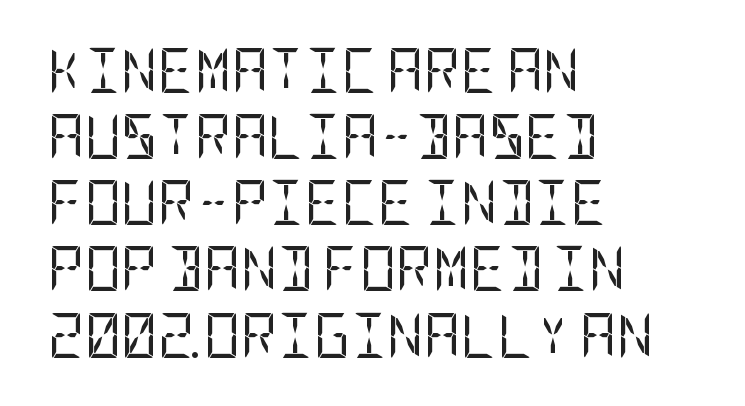
Just letters on the line, the space beneath them empty. Tall strokes in this sample are plumb rather than angled. Vertical stems look standard width or narrower in stroke. Type style note: lacks serifs. In CSS terms this would be text-align: left.
